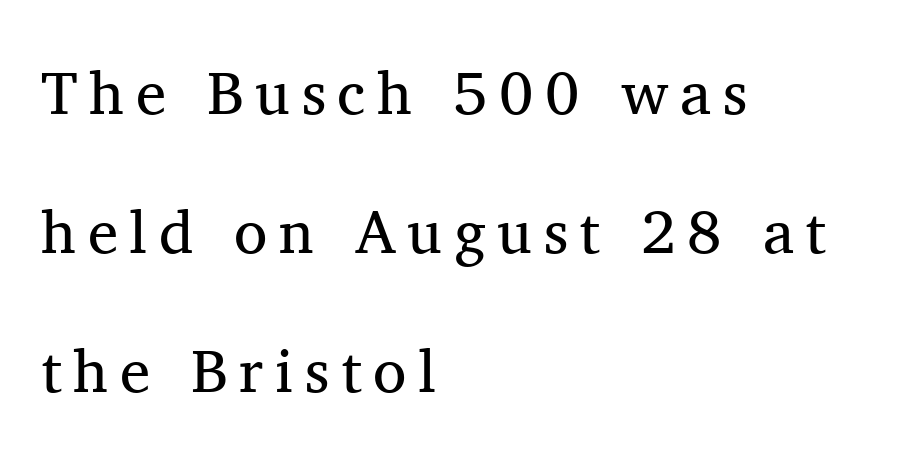
Q: Is the text bold? A: No.
Q: Is the text italic (slanted)? A: No, it is upright.
Q: Is the typeface a serif or a sans-serif typeface? A: Serif.
Q: Is the text underlined? A: No.
Q: How is the paragraph aligned? A: Left-aligned.
Q: Is the spacing between lines tight, normal or loose? A: Loose.
Q: Width (condensed, normal, or wide)? A: Normal.
Q: Stroke contrast? A: Medium.
Q: x-height? A: Medium.
Q: Monospaced? A: No.
